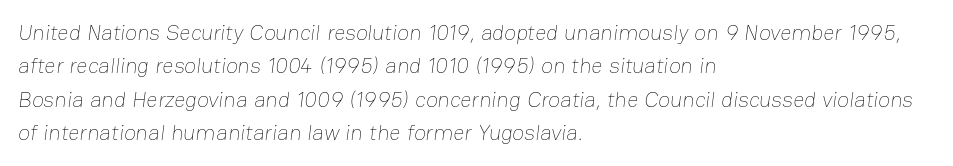
The rendering uses a moderate line-height, typical for paragraphs. Each row of text sits above clean, open space. Stroke mass is kept to a normal reading level or below. One-word summary of the alignment: left. Default kerning and tracking; the words read as compact shapes.
